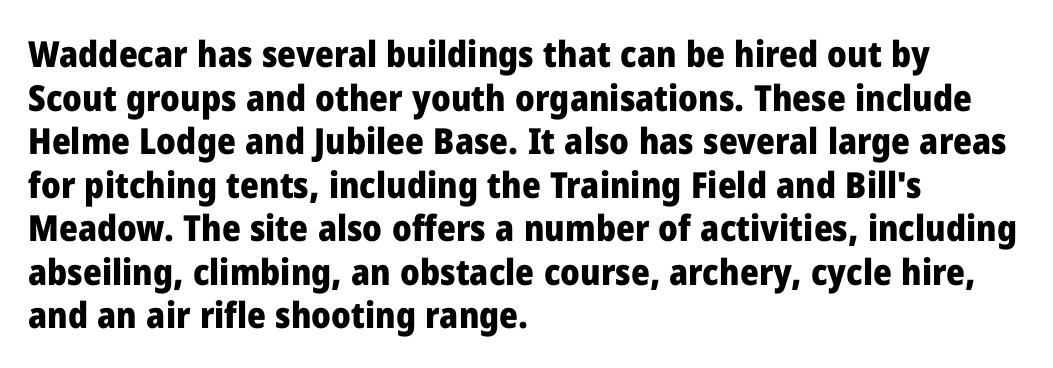
The image shows 36 px heavy sans-serif type, upright; set left-aligned, line spacing 1.21x, normal letter spacing, not underlined; low stroke contrast and a medium x-height.
